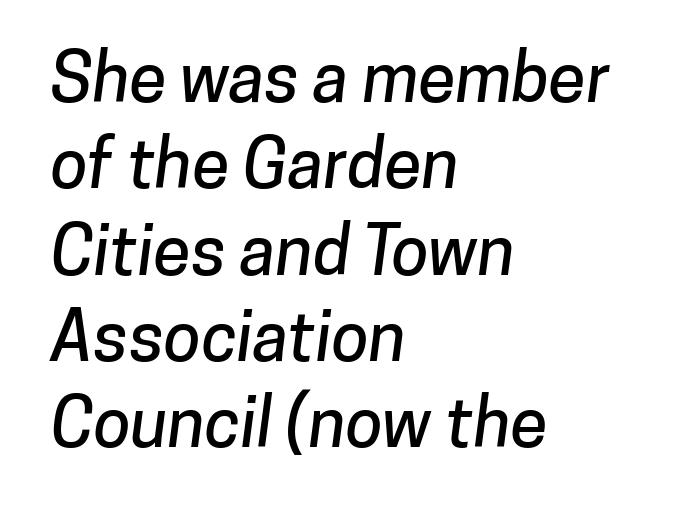
Do the characters align in a grid? No, the font is proportional. The rag falls on the right side of this text block. The passage shown is typeset with a sans-serif family. Check under the words: just untouched page. The face used here is rendered with its standard letterfit.
